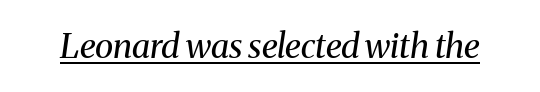
The image shows 34 px regular-weight serif type, italic (leaning right); set normal letter spacing, underlined; medium stroke contrast and a medium x-height.
